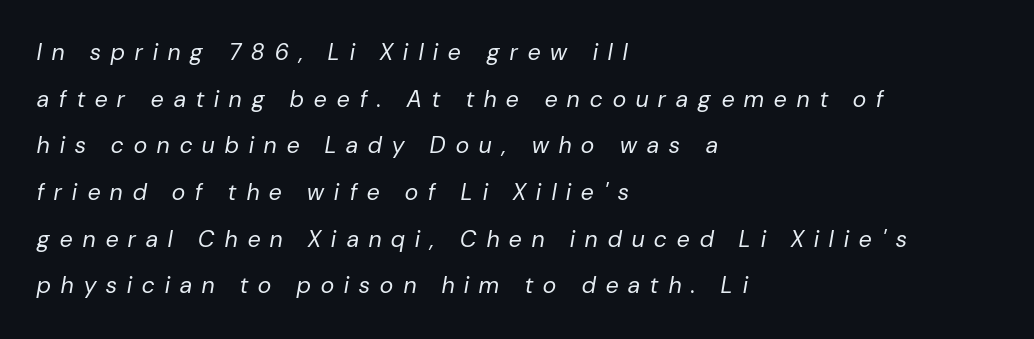
Observe the lean: these are italic letterforms. The face used here is rendered with a markedly widened letterfit. Vertical stems look standard width or narrower in stroke. Clear beneath every line of the passage. Does the leading feel generous? Absolutely, it's lavish.
